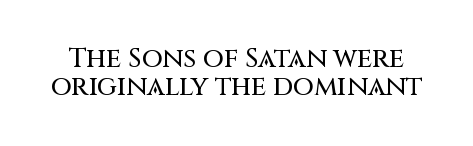
The image shows 27 px text type, upright; set tight line spacing (1.03x), normal letter spacing, not underlined.
